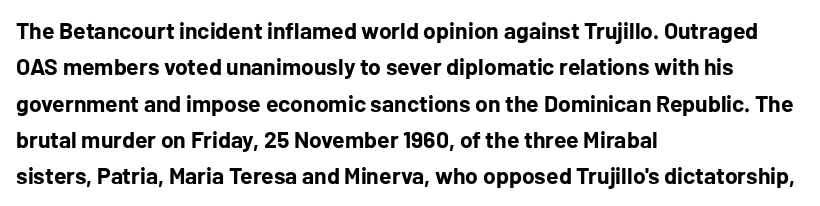
The text block is weighted toward the left margin, trailing off unevenly rightward. These lines carry a lot of weight — the face is fully bold. The letters stand upright; this is a roman face. Each row of text sits above clean, open space. This rendering leaves character spacing at its baseline value.
